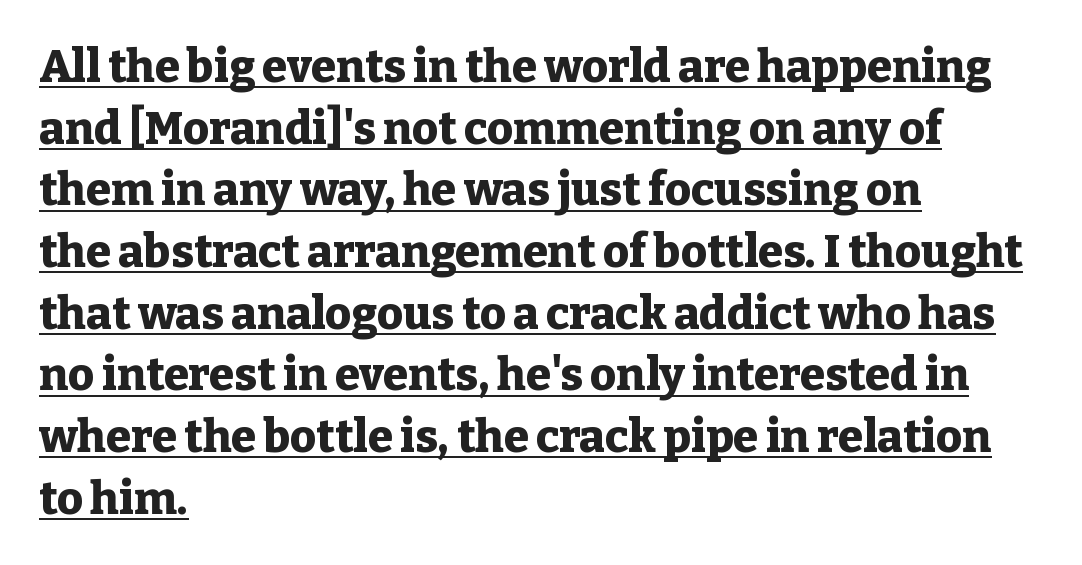
{"serif": "yes", "italic": "no", "bold": "yes", "weight": "heavy", "width": "normal", "stroke_contrast": "low", "x_height": "medium", "monospaced": "no", "underline": "yes", "align": "left", "line_spacing": "normal", "line_spacing_ratio": 1.37, "letter_spacing": "normal", "letter_spacing_em": 0.0, "glyph_px": 45}
